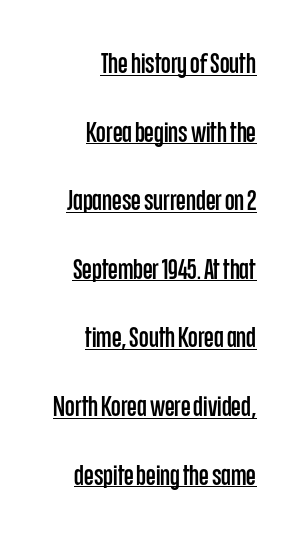
Q: Is the text italic (slanted)? A: No, it is upright.
Q: Is the typeface a serif or a sans-serif typeface? A: Sans-serif.
Q: Is the text underlined? A: Yes.
Q: How is the paragraph aligned? A: Right-aligned.
Q: Is the spacing between letters normal or unusually wide? A: Normal.
Q: Is the spacing between lines tight, normal or loose? A: Loose.
Q: Width (condensed, normal, or wide)? A: Condensed.
Q: Stroke contrast? A: Low.
Q: x-height? A: Large.
Q: Monospaced? A: No.
